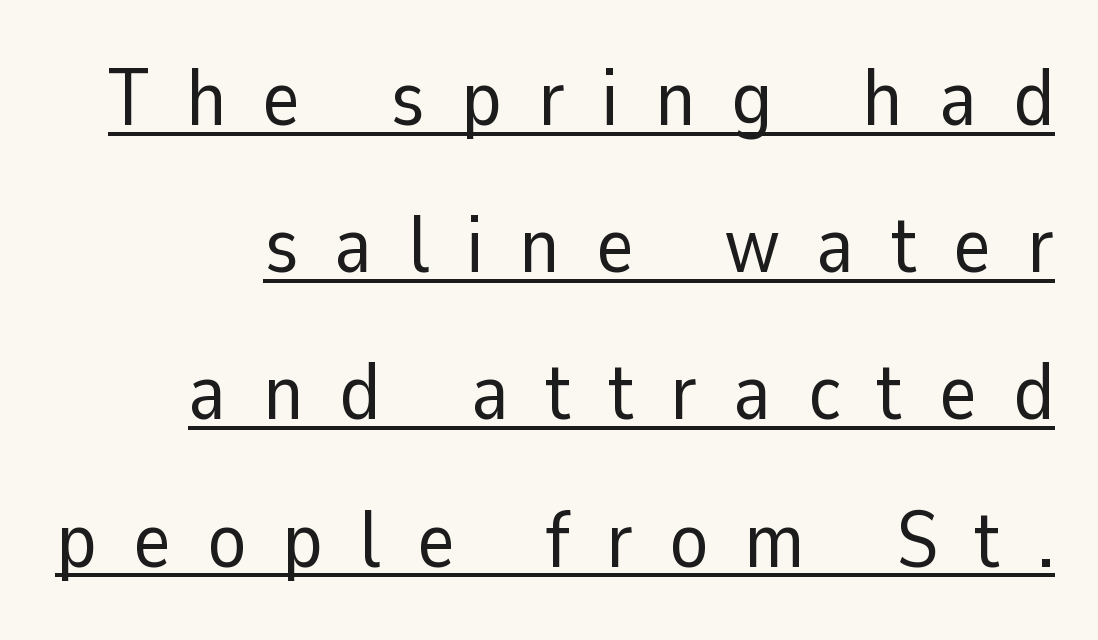
Q: Is the text bold? A: No.
Q: Is the text italic (slanted)? A: No, it is upright.
Q: Is the typeface a serif or a sans-serif typeface? A: Sans-serif.
Q: Is the text underlined? A: Yes.
Q: Is the spacing between letters normal or unusually wide? A: Unusually wide.
Q: Width (condensed, normal, or wide)? A: Normal.
Q: Stroke contrast? A: Low.
Q: x-height? A: Medium.
Q: Monospaced? A: No.
